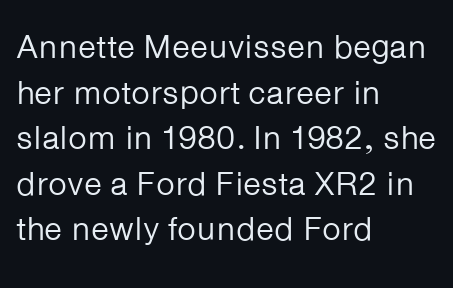
Observe the absence of serifs on each vertical stroke in this sample. These lines are rendered in a variable-pitch font. Rows of type keep a routine distance in the vertical direction. Stems here are at most as thick as an everyday book face. Every character sits straight up, as roman type does.
